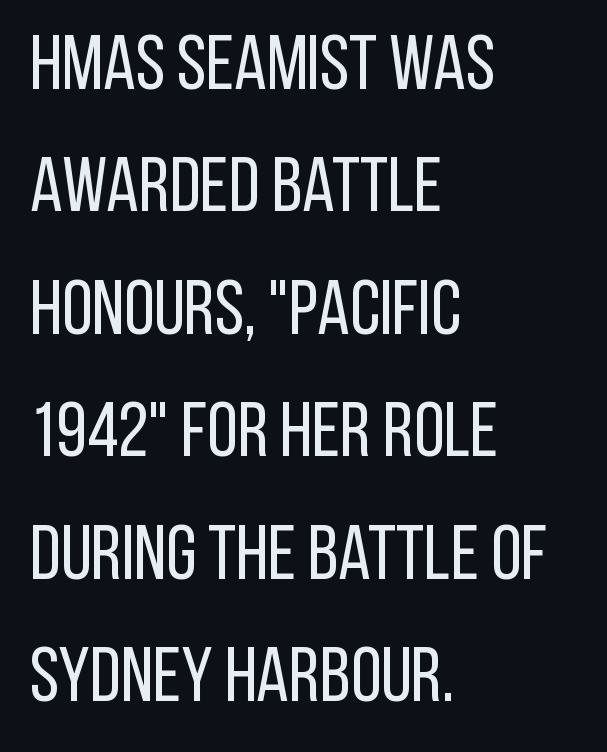
The image shows 78 px regular-weight, condensed sans-serif type, upright; set left-aligned, normal line spacing (1.57x), normal letter spacing, not underlined; low stroke contrast and a large x-height.
